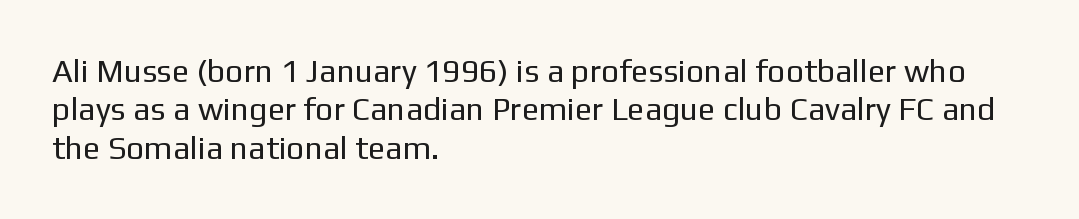
The image shows 32 px regular-weight sans-serif type, upright; set left-aligned, line spacing 1.2x, normal letter spacing, not underlined; low stroke contrast and a medium x-height.
